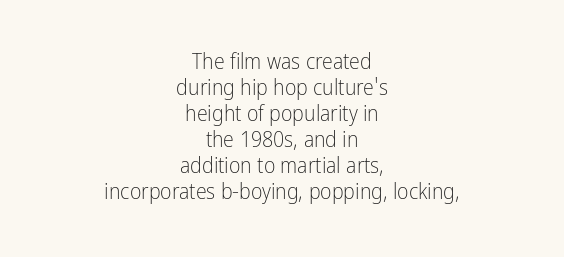
Quick note: not italic, upright. Characters follow at the spacing the type designer built in. On a weight scale, this lands at 450 or below. Short and long lines alike share a common midpoint.
